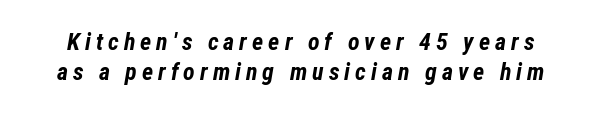
The image shows 24 px bold type, italic (leaning right); set line spacing 1.23x, unusually wide letter spacing (+0.21 em), not underlined.
